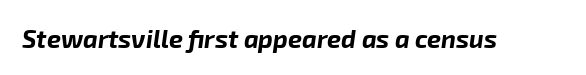
Q: Is the text bold? A: Yes.
Q: Is the text italic (slanted)? A: Yes, it leans right by about 8 degrees.
Q: Is the text underlined? A: No.
Q: Is the spacing between letters normal or unusually wide? A: Normal.
